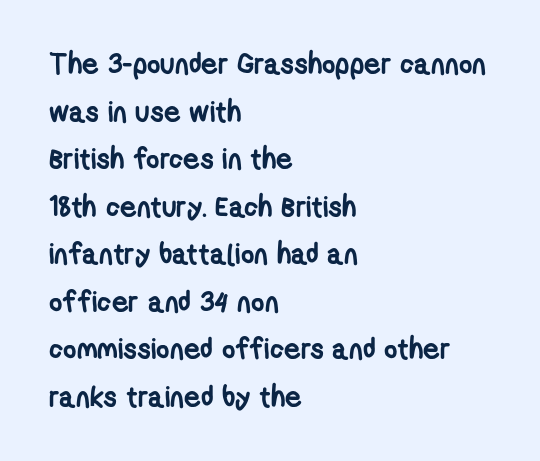
Q: Is the text bold? A: Yes.
Q: Is the typeface a serif or a sans-serif typeface? A: Sans-serif.
Q: Is the text underlined? A: No.
Q: How is the paragraph aligned? A: Left-aligned.
Q: Is the spacing between letters normal or unusually wide? A: Normal.
Q: Is the spacing between lines tight, normal or loose? A: Normal.
Q: Width (condensed, normal, or wide)? A: Condensed.
Q: Stroke contrast? A: Low.
Q: x-height? A: Medium.
Q: Monospaced? A: No.
